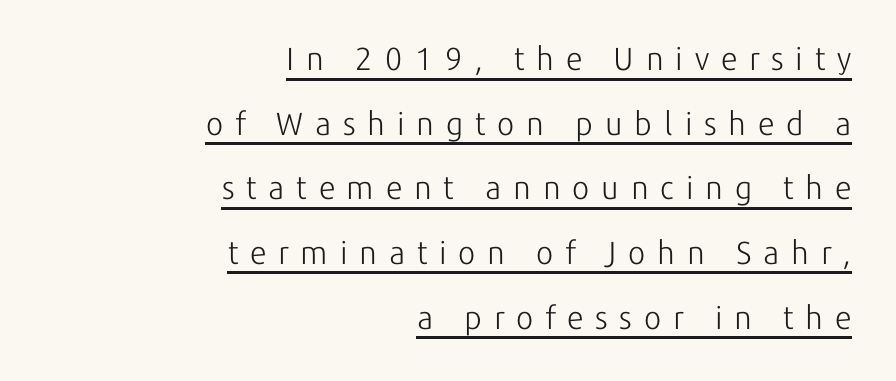
{"serif": "no", "italic": "no", "bold": "no", "weight": "light", "width": "normal", "stroke_contrast": "low", "x_height": "medium", "monospaced": "no", "underline": "yes", "align": "right", "line_spacing": "loose", "line_spacing_ratio": 2.02, "letter_spacing": "wide", "letter_spacing_em": 0.37, "glyph_px": 32}
